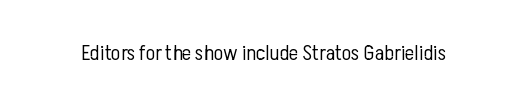
Q: Is the text bold? A: No.
Q: Is the text italic (slanted)? A: No, it is upright.
Q: Is the text underlined? A: No.
Q: Is the spacing between letters normal or unusually wide? A: Normal.
